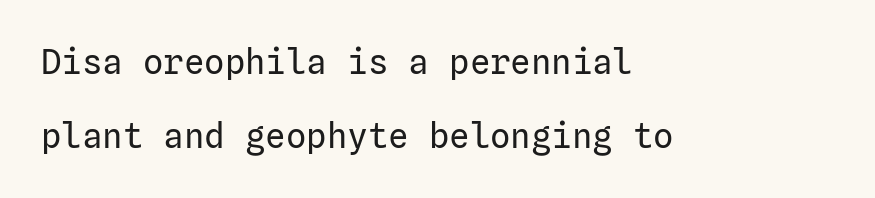
Regarding serifs, this sample does without them. Unlike italic type, these characters show no tilt at all. No heavy texture on the line: the type isn't bold. The area under the type is left untouched.
